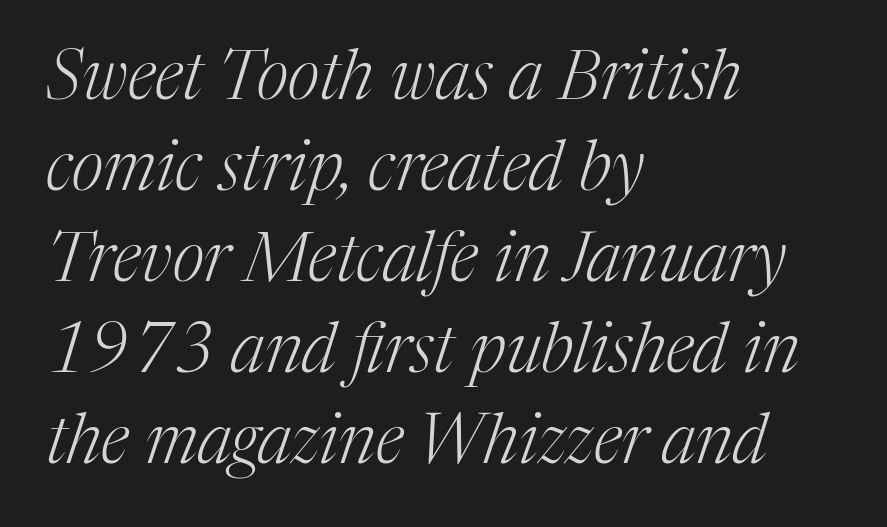
Q: Is the text bold? A: No.
Q: Is the text italic (slanted)? A: Yes, it leans right by about 17 degrees.
Q: Is the typeface a serif or a sans-serif typeface? A: Serif.
Q: Is the text underlined? A: No.
Q: How is the paragraph aligned? A: Left-aligned.
Q: Is the spacing between letters normal or unusually wide? A: Normal.
Q: Is the spacing between lines tight, normal or loose? A: Normal.
Q: Width (condensed, normal, or wide)? A: Normal.
Q: Stroke contrast? A: Medium.
Q: x-height? A: Medium.
Q: Monospaced? A: No.
